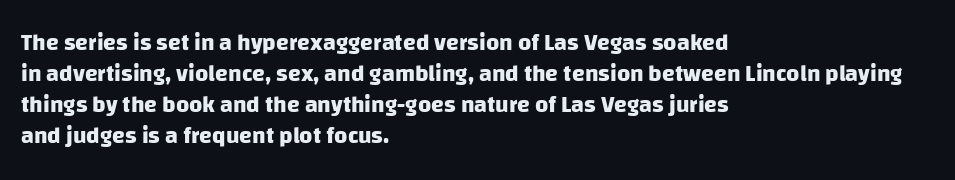
Q: Is the text bold? A: Yes.
Q: Is the text underlined? A: No.
Q: How is the paragraph aligned? A: Left-aligned.
Q: Is the spacing between letters normal or unusually wide? A: Normal.
Q: Is the spacing between lines tight, normal or loose? A: Normal.
